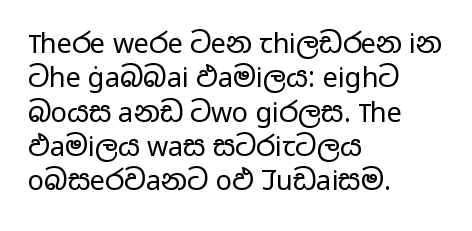
Q: Is the text bold? A: No.
Q: Is the text italic (slanted)? A: No, it is upright.
Q: Is the text underlined? A: No.
Q: How is the paragraph aligned? A: Left-aligned.
Q: Is the spacing between letters normal or unusually wide? A: Normal.
Q: Is the spacing between lines tight, normal or loose? A: Normal.
